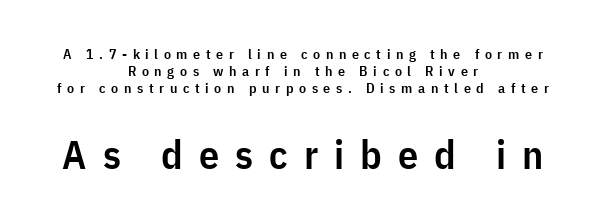
Q: Is the text bold? A: Semi-bold.
Q: Is the text italic (slanted)? A: No, it is upright.
Q: Is the typeface a serif or a sans-serif typeface? A: Sans-serif.
Q: Is the text underlined? A: No.
Q: How is the paragraph aligned? A: Centered.
Q: Is the spacing between letters normal or unusually wide? A: Unusually wide.
Q: Which block of text is set in a larger size, the first (top) or the second (bottom)? A: The second (bottom) one.
Q: Width (condensed, normal, or wide)? A: Condensed.
Q: Stroke contrast? A: Low.
Q: x-height? A: Medium.
Q: Monospaced? A: No.
